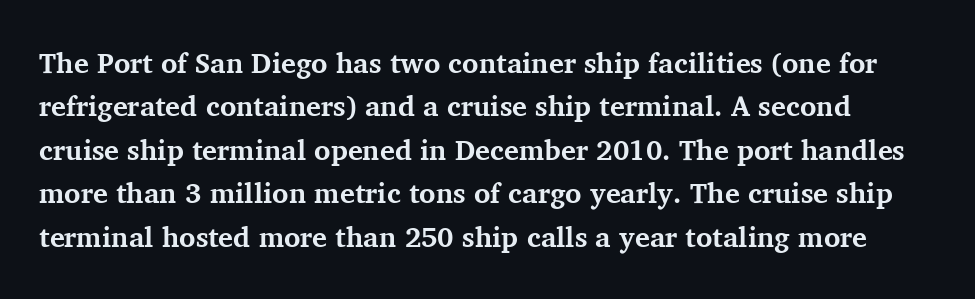
These lines keep a tight, regular rhythm from letter to letter. Regular leading. The passage shown is typed in a proportional face where columns would drift. Every letter is thick-stroked: bold, no question. Check under the words: just untouched page.
